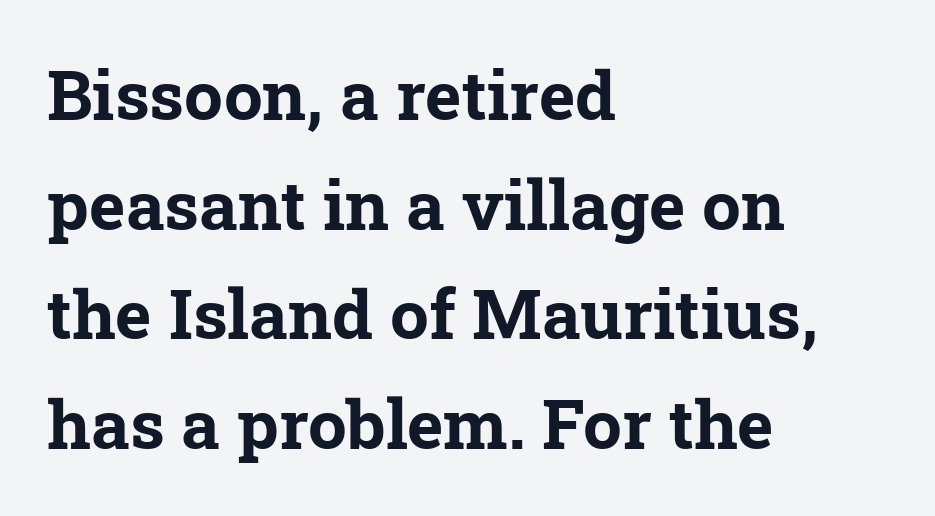
The image shows 69 px bold serif type; set left-aligned, normal line spacing (1.59x), normal letter spacing, not underlined; low stroke contrast and a medium x-height.
